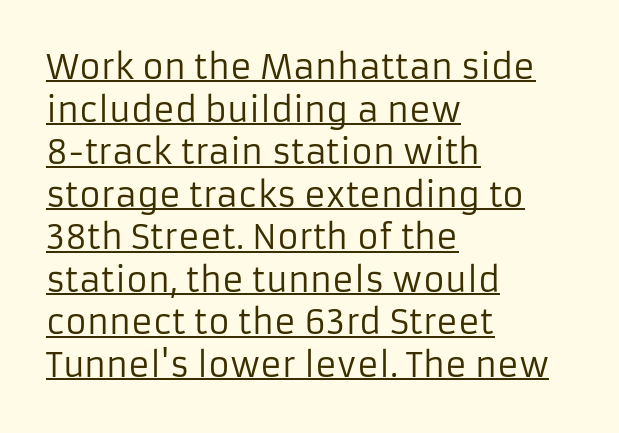
Nobody touched the tracking dial on this one. Serif or sans? Sans — the stroke terminals are bare. Line spacing here is normal. Caption: multi-line text, flush left, ragged right. Weight: regular or lighter.
